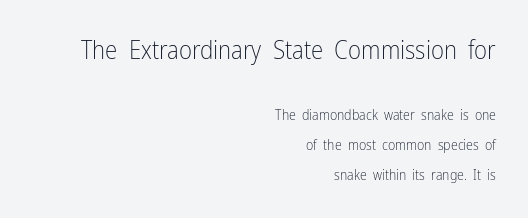
Tracking here is standard; glyphs follow each other at the usual distance. The cut favours lightness, reaching ordinary text weight at its darkest. The block sitting higher on the canvas is the one with enlarged characters. Loosely led — the rows are spread out.
